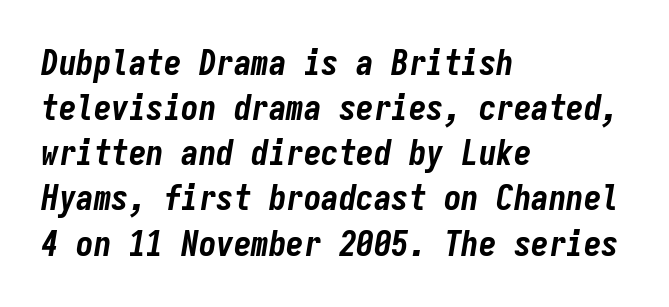
The image shows 35 px bold, condensed type, italic (leaning right), monospaced; set left-aligned, normal line spacing (1.29x), normal letter spacing, not underlined; low stroke contrast and a medium x-height.
